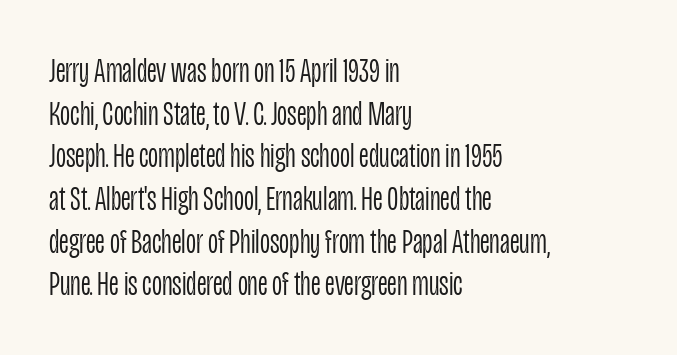
The image shows 35 px light, condensed sans-serif type, upright; set left-aligned, line spacing 1.22x, normal letter spacing, not underlined; low stroke contrast and a large x-height.
